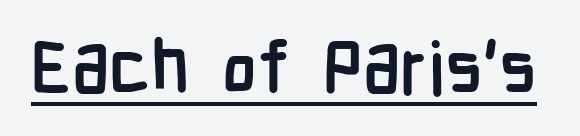
The image shows 73 px semibold, condensed sans-serif type, upright; set normal letter spacing, underlined; low stroke contrast and a medium x-height.
